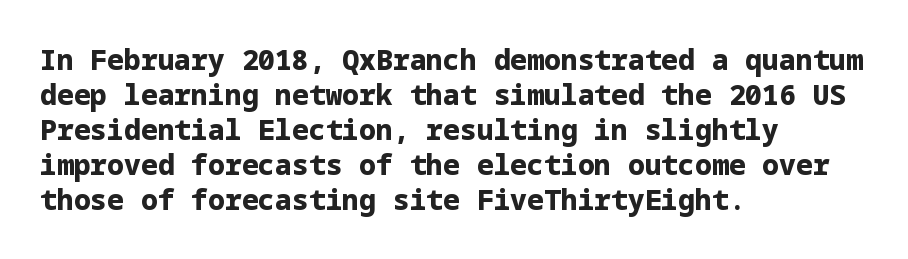
The image shows 28 px bold sans-serif type, upright; set left-aligned, normal line spacing (1.25x), normal letter spacing, not underlined; low stroke contrast and a medium x-height.
